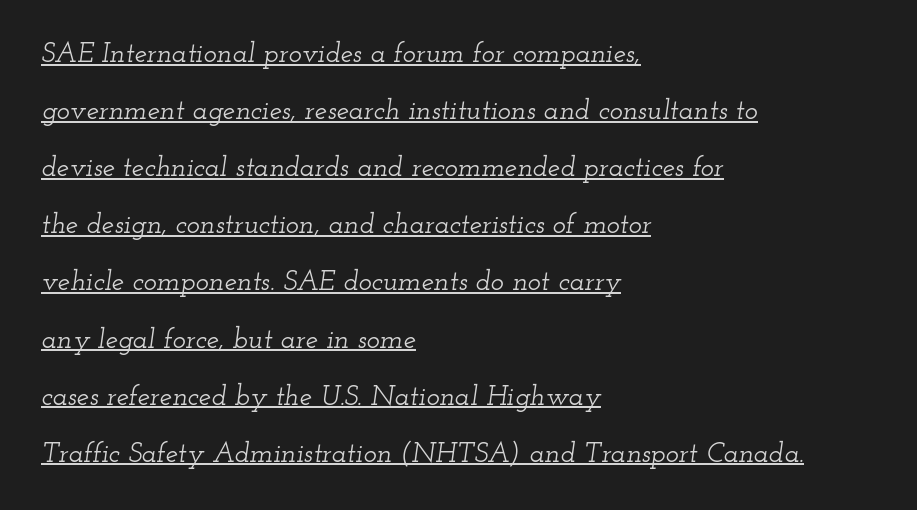
Q: Is the text italic (slanted)? A: Yes, it leans right by about 12 degrees.
Q: Is the typeface a serif or a sans-serif typeface? A: Serif.
Q: Is the text underlined? A: Yes.
Q: How is the paragraph aligned? A: Left-aligned.
Q: Is the spacing between letters normal or unusually wide? A: Normal.
Q: Is the spacing between lines tight, normal or loose? A: Loose.
Q: Width (condensed, normal, or wide)? A: Wide.
Q: Stroke contrast? A: Low.
Q: x-height? A: Small.
Q: Monospaced? A: No.
